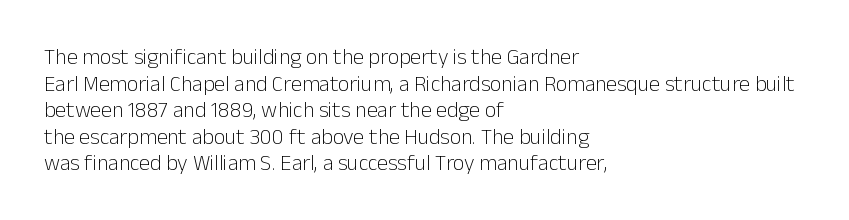
The face used here is rendered with its standard letterfit. The rag falls on the right side of this text block. The typeface has the unassuming heft of standard copy or less. Italic: no, the glyphs are upright roman.
